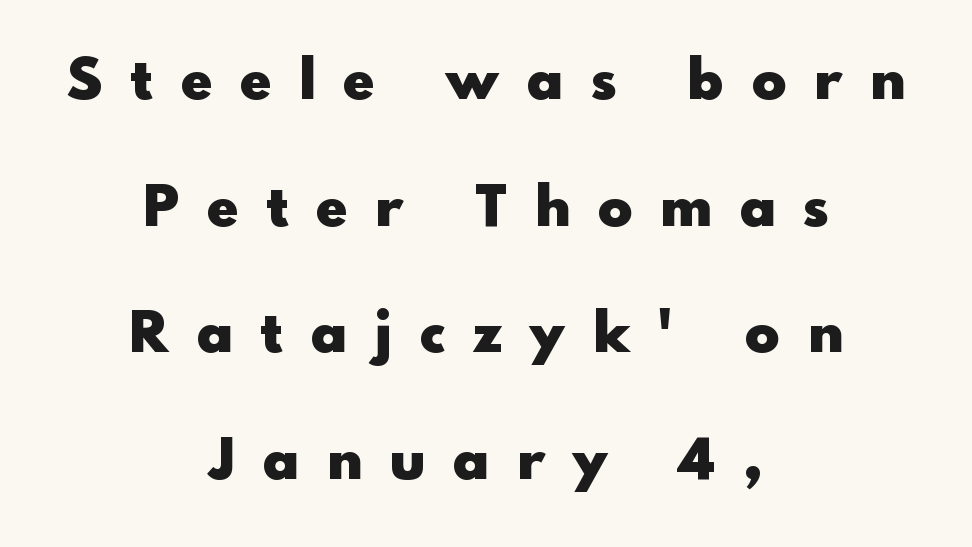
The image shows 57 px heavy sans-serif type, upright; set centered, loose line spacing (2.22x), unusually wide letter spacing (+0.5 em), not underlined; a small x-height.
